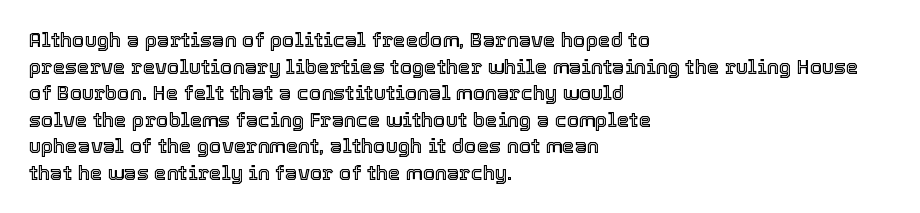
Which margin do the lines hug? The left one — the right edge is uneven. Do the letters lean? They stand straight. Students, note that the glyphs here touch the page at normal intervals. The block of text has a typical density, with ordinary space between rows. Unmarked baselines from the first word to the last.
